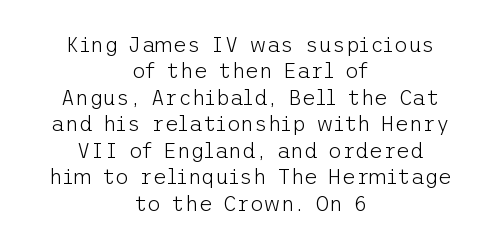
The image shows 21 px text type, upright; set centered, normal line spacing (1.26x), normal letter spacing, not underlined.
